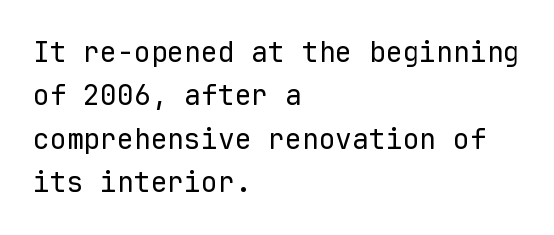
Serifs: no, the terminals of the letterforms are clean. Stem width sits at or under what a default text font uses. Nothing unusual about the tracking: characters are spaced as the font intends. What's the leading like? Ordinary, nothing unusual. Check under the words: just untouched page.
